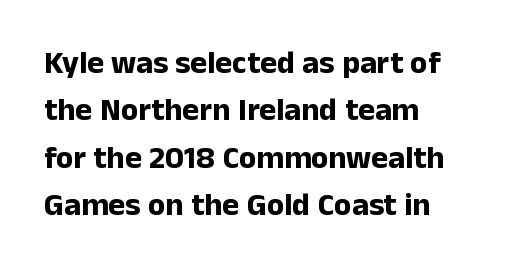
The image shows 32 px bold sans-serif type, upright; set left-aligned, normal line spacing (1.48x), normal letter spacing, not underlined; low stroke contrast and a medium x-height.
